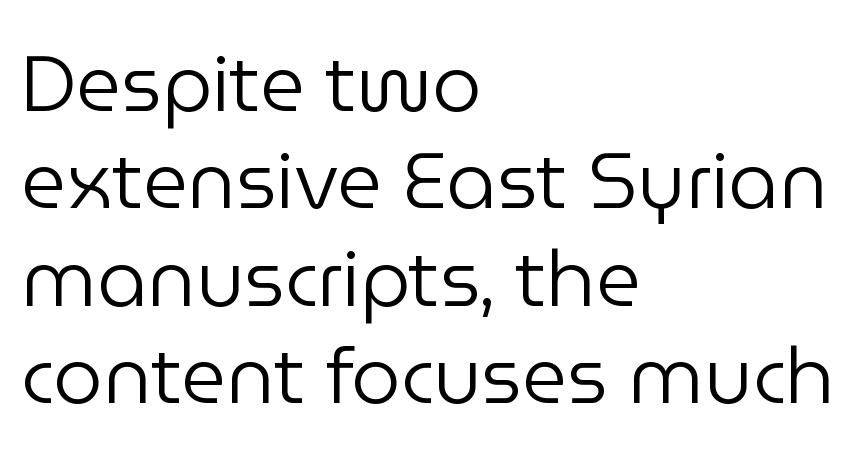
{"serif": "no", "italic": "no", "bold": "no", "weight": "regular", "width": "normal", "stroke_contrast": "low", "x_height": "medium", "monospaced": "no", "underline": "no", "align": "left", "line_spacing": "normal", "line_spacing_ratio": 1.25, "letter_spacing": "normal", "letter_spacing_em": 0.0, "glyph_px": 78}
